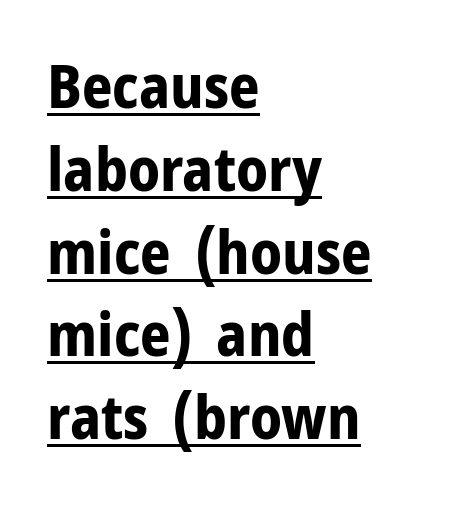
Q: Is the text bold? A: Yes.
Q: Is the text italic (slanted)? A: No, it is upright.
Q: Is the typeface a serif or a sans-serif typeface? A: Sans-serif.
Q: Is the text underlined? A: Yes.
Q: How is the paragraph aligned? A: Left-aligned.
Q: Is the spacing between letters normal or unusually wide? A: Normal.
Q: Is the spacing between lines tight, normal or loose? A: Normal.
Q: Width (condensed, normal, or wide)? A: Normal.
Q: Stroke contrast? A: Low.
Q: x-height? A: Medium.
Q: Monospaced? A: No.
